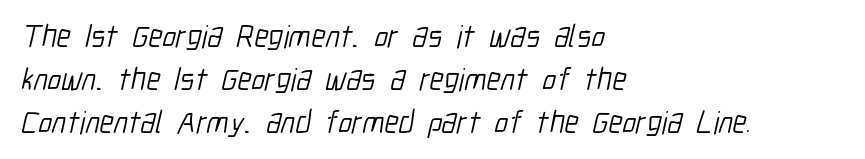
The image shows 32 px light, condensed sans-serif type; set left-aligned, normal line spacing (1.34x), normal letter spacing, not underlined; low stroke contrast and a medium x-height.
